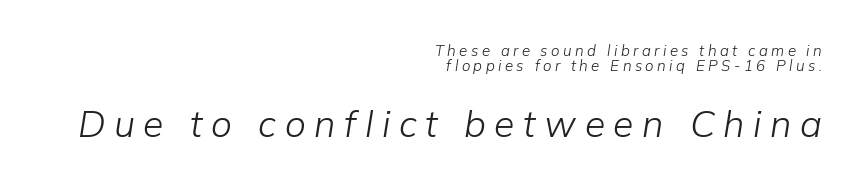
Q: Is the text bold? A: No.
Q: Is the text italic (slanted)? A: Yes, it leans right by about 9 degrees.
Q: Is the text underlined? A: No.
Q: How is the paragraph aligned? A: Right-aligned.
Q: Is the spacing between letters normal or unusually wide? A: Unusually wide.
Q: Is the spacing between lines tight, normal or loose? A: Tight.
Q: Which block of text is set in a larger size, the first (top) or the second (bottom)? A: The second (bottom) one.
Q: Width (condensed, normal, or wide)? A: Normal.
Q: Stroke contrast? A: Low.
Q: x-height? A: Medium.
Q: Monospaced? A: No.
